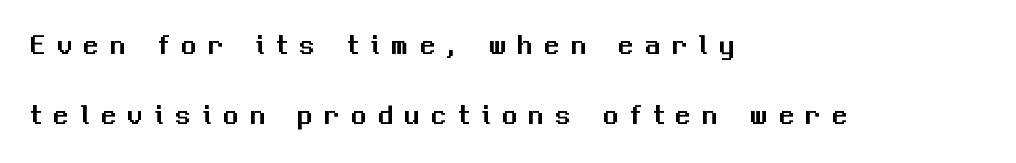
{"serif": "no", "italic": "no", "width": "normal", "stroke_contrast": "medium", "x_height": "medium", "monospaced": "no", "underline": "no", "align": "left", "line_spacing": "loose", "line_spacing_ratio": 2.33, "letter_spacing": "wide", "letter_spacing_em": 0.39, "glyph_px": 30}
